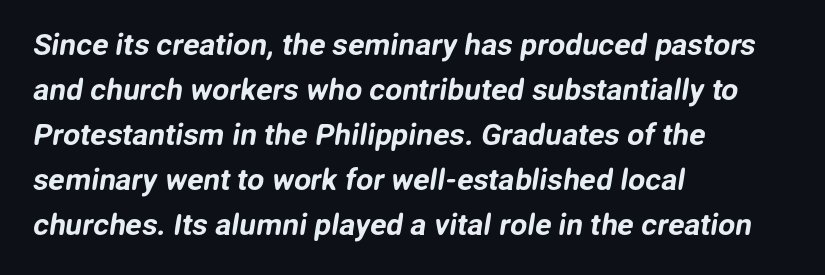
{"serif": "no", "width": "normal", "stroke_contrast": "low", "x_height": "medium", "monospaced": "no", "underline": "no", "align": "left", "line_spacing": "normal", "line_spacing_ratio": 1.5, "letter_spacing": "normal", "letter_spacing_em": 0.0, "glyph_px": 30}
